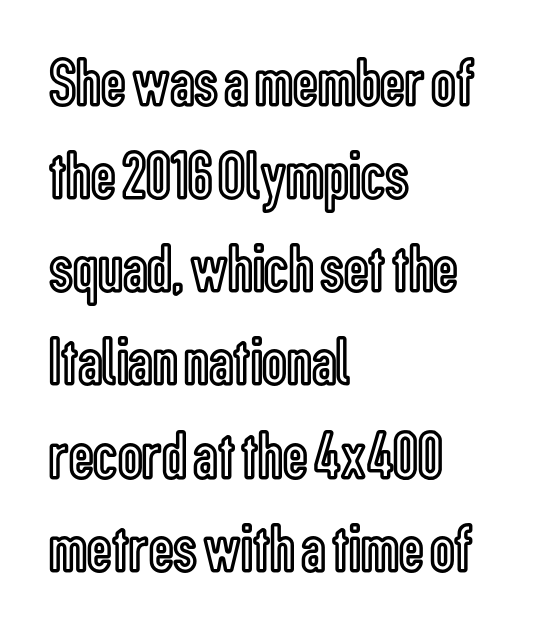
Descender tails drop into unmarked territory. These lines are rendered in a variable-pitch font. The gaps between neighbouring characters are ordinary and unremarkable. The ragged edge is on the right, which tells us the setting is flush left.
